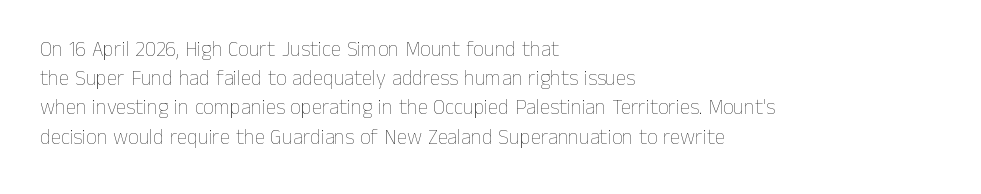
Q: Is the text bold? A: No.
Q: Is the text italic (slanted)? A: No, it is upright.
Q: Is the text underlined? A: No.
Q: How is the paragraph aligned? A: Left-aligned.
Q: Is the spacing between letters normal or unusually wide? A: Normal.
Q: Is the spacing between lines tight, normal or loose? A: Normal.
